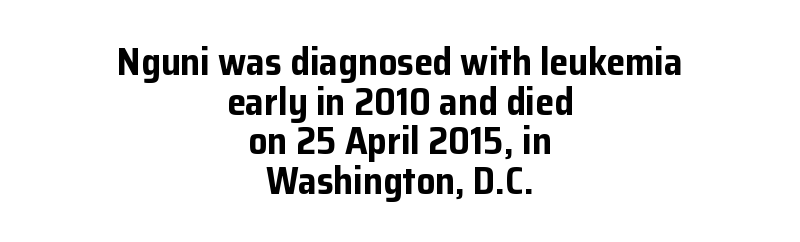
These lines carry a lot of weight — the face is fully bold. Honestly, the letter spacing is just normal — you wouldn't notice it. These lines are rendered in a variable-pitch font. Upright lettering throughout. Any mark beneath the type? The region is blank.
